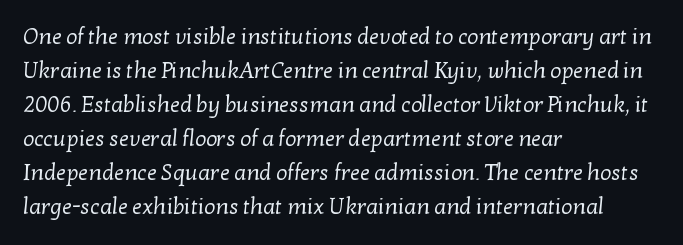
The image shows 22 px text type; set left-aligned, normal line spacing (1.55x), normal letter spacing, not underlined.
